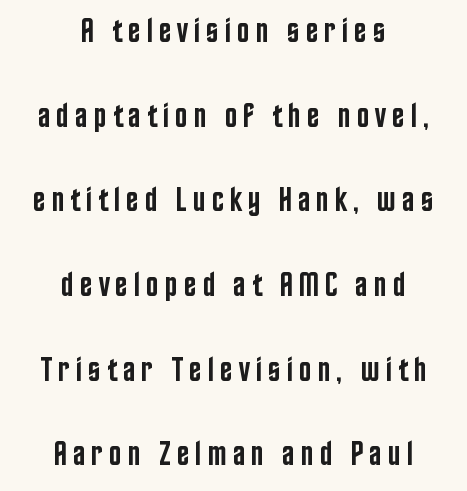
Q: Is the text bold? A: Semi-bold.
Q: Is the text italic (slanted)? A: No, it is upright.
Q: Is the typeface a serif or a sans-serif typeface? A: Sans-serif.
Q: Is the text underlined? A: No.
Q: How is the paragraph aligned? A: Centered.
Q: Is the spacing between lines tight, normal or loose? A: Loose.
Q: Width (condensed, normal, or wide)? A: Condensed.
Q: Stroke contrast? A: Low.
Q: x-height? A: Large.
Q: Monospaced? A: No.
